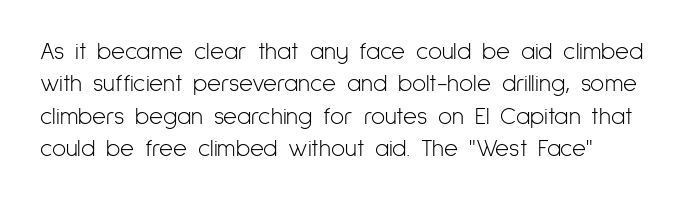
Q: Is the text bold? A: No.
Q: Is the text italic (slanted)? A: No, it is upright.
Q: Is the text underlined? A: No.
Q: Is the spacing between letters normal or unusually wide? A: Normal.
Q: Is the spacing between lines tight, normal or loose? A: Normal.
